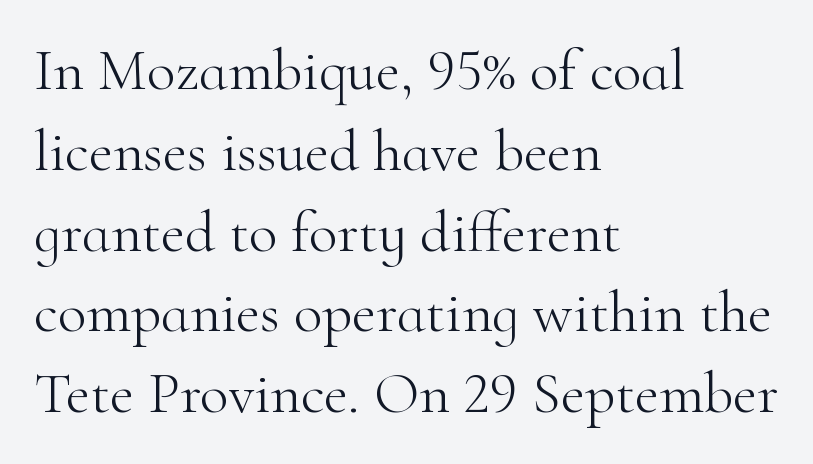
Q: Is the text bold? A: No.
Q: Is the text italic (slanted)? A: No, it is upright.
Q: Is the typeface a serif or a sans-serif typeface? A: Serif.
Q: Is the text underlined? A: No.
Q: How is the paragraph aligned? A: Left-aligned.
Q: Is the spacing between letters normal or unusually wide? A: Normal.
Q: Is the spacing between lines tight, normal or loose? A: Normal.
Q: Width (condensed, normal, or wide)? A: Normal.
Q: Stroke contrast? A: High.
Q: x-height? A: Small.
Q: Monospaced? A: No.
